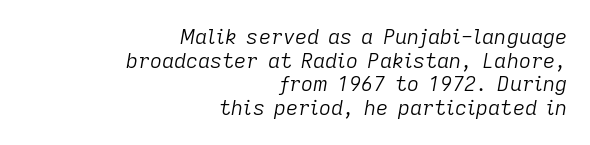
Q: Is the text bold? A: No.
Q: Is the text italic (slanted)? A: Yes, it leans right by about 9 degrees.
Q: Is the text underlined? A: No.
Q: How is the paragraph aligned? A: Right-aligned.
Q: Is the spacing between letters normal or unusually wide? A: Normal.
Q: Is the spacing between lines tight, normal or loose? A: Tight.
